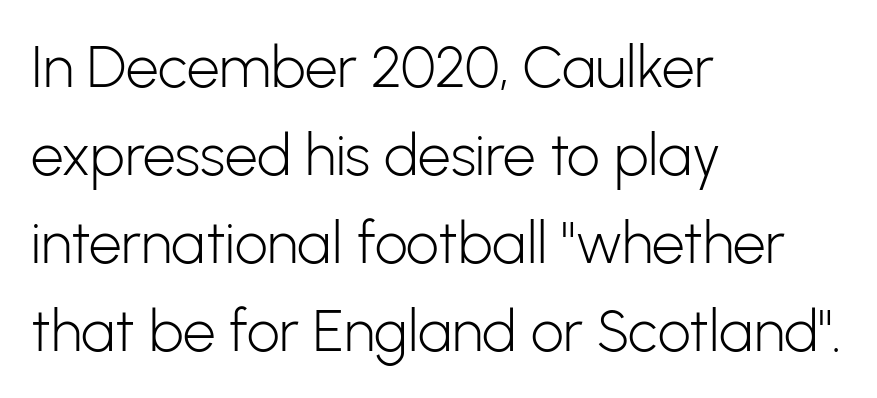
{"serif": "no", "italic": "no", "bold": "no", "weight": "light", "width": "normal", "stroke_contrast": "low", "x_height": "medium", "monospaced": "no", "underline": "no", "align": "left", "line_spacing": "normal", "line_spacing_ratio": 1.52, "letter_spacing": "normal", "letter_spacing_em": 0.0, "glyph_px": 58}
